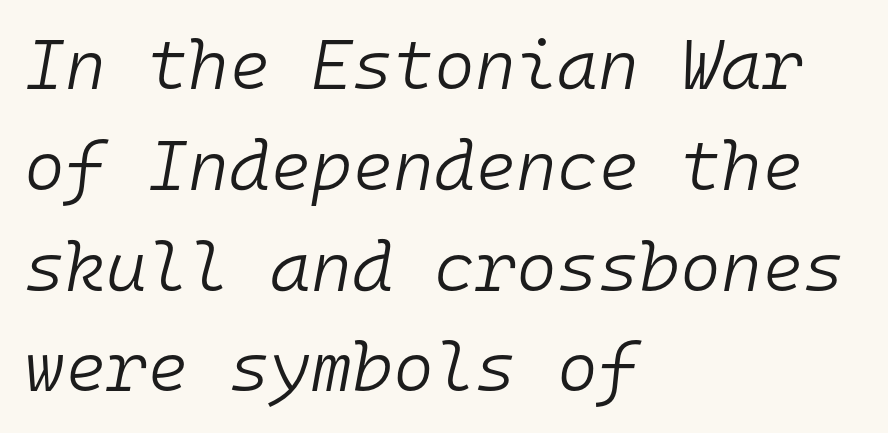
Q: Is the text bold? A: No.
Q: Is the text italic (slanted)? A: Yes, it leans right by about 10 degrees.
Q: Is the text underlined? A: No.
Q: How is the paragraph aligned? A: Left-aligned.
Q: Is the spacing between letters normal or unusually wide? A: Normal.
Q: Is the spacing between lines tight, normal or loose? A: Normal.
Q: Width (condensed, normal, or wide)? A: Normal.
Q: Stroke contrast? A: Low.
Q: x-height? A: Medium.
Q: Monospaced? A: Yes.
